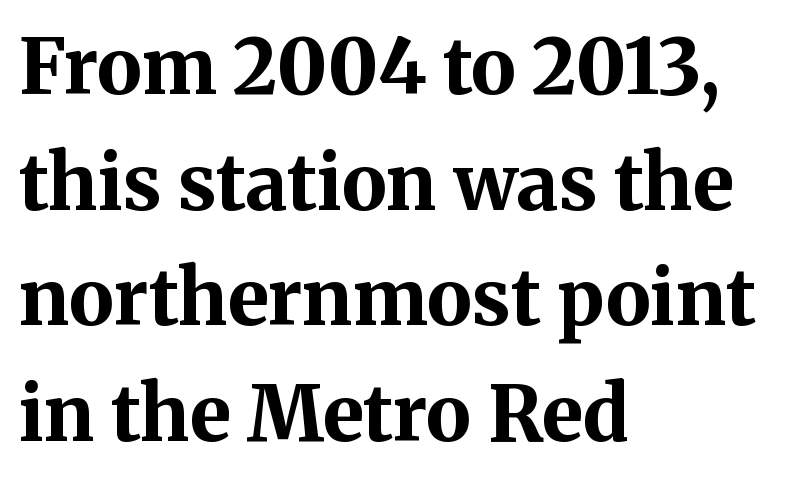
Q: Is the text bold? A: Yes.
Q: Is the text italic (slanted)? A: No, it is upright.
Q: Is the typeface a serif or a sans-serif typeface? A: Serif.
Q: Is the text underlined? A: No.
Q: How is the paragraph aligned? A: Left-aligned.
Q: Is the spacing between letters normal or unusually wide? A: Normal.
Q: Is the spacing between lines tight, normal or loose? A: Normal.
Q: Width (condensed, normal, or wide)? A: Normal.
Q: Stroke contrast? A: Medium.
Q: x-height? A: Medium.
Q: Monospaced? A: No.
